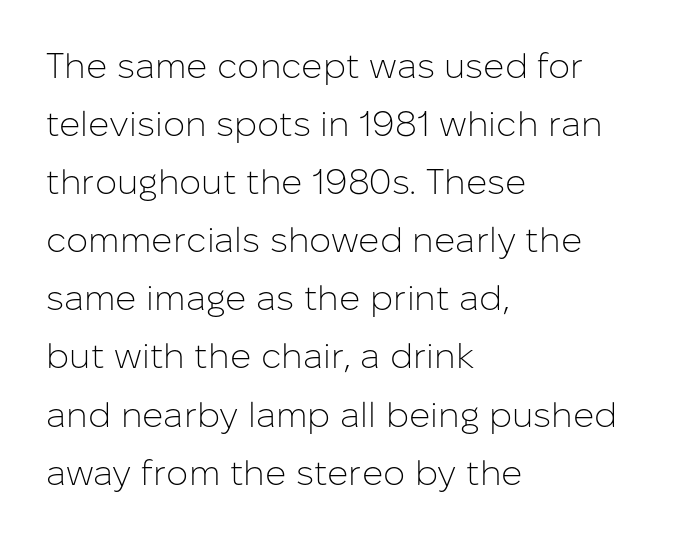
The image shows 35 px light sans-serif type, upright; set left-aligned, normal line spacing (1.66x), normal letter spacing, not underlined; low stroke contrast and a medium x-height.
